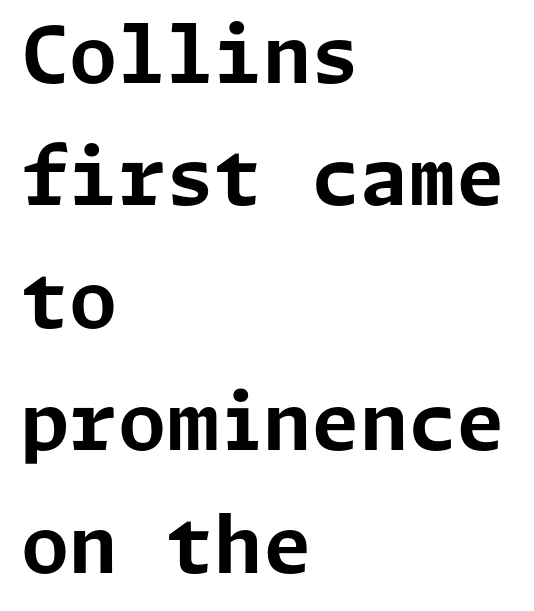
Q: Is the text bold? A: Yes.
Q: Is the text italic (slanted)? A: No, it is upright.
Q: Is the typeface a serif or a sans-serif typeface? A: Sans-serif.
Q: Is the text underlined? A: No.
Q: How is the paragraph aligned? A: Left-aligned.
Q: Is the spacing between letters normal or unusually wide? A: Normal.
Q: Is the spacing between lines tight, normal or loose? A: Normal.
Q: Width (condensed, normal, or wide)? A: Normal.
Q: Stroke contrast? A: Low.
Q: x-height? A: Medium.
